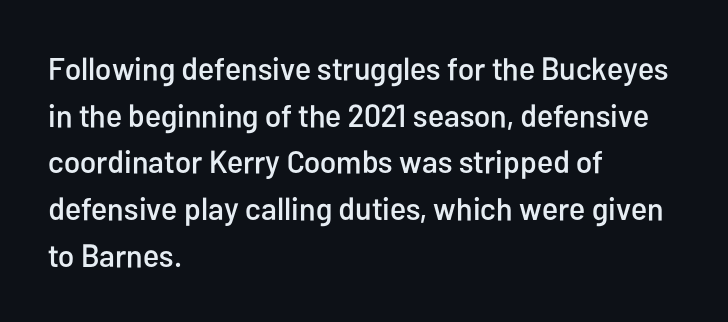
The image shows 32 px condensed sans-serif type, upright; set left-aligned, normal line spacing (1.46x), normal letter spacing, not underlined; low stroke contrast and a medium x-height.
